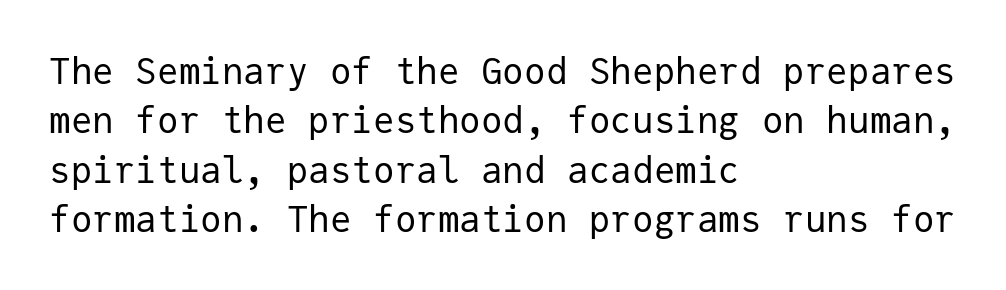
{"serif": "no", "italic": "no", "bold": "no", "weight": "regular", "width": "normal", "stroke_contrast": "low", "x_height": "medium", "monospaced": "yes", "underline": "no", "align": "left", "line_spacing": "normal", "line_spacing_ratio": 1.37, "letter_spacing": "normal", "letter_spacing_em": 0.0, "glyph_px": 36}
